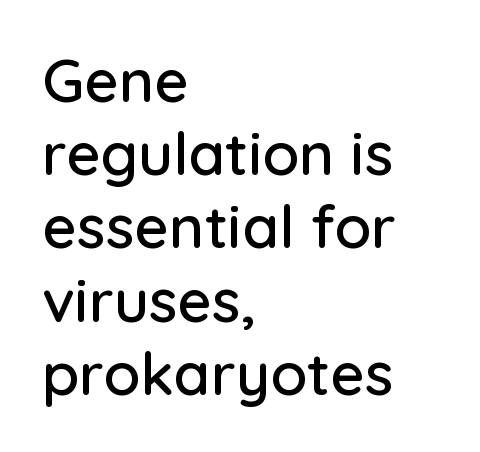
The image shows 60 px sans-serif type, upright; set left-aligned, line spacing 1.22x, normal letter spacing, not underlined; low stroke contrast and a medium x-height.
